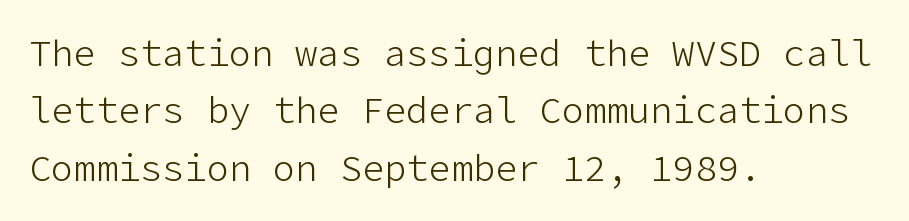
{"serif": "no", "italic": "no", "bold": "no", "weight": "light", "width": "normal", "stroke_contrast": "low", "x_height": "medium", "underline": "no", "align": "left", "line_spacing": "normal", "line_spacing_ratio": 1.55, "letter_spacing": "normal", "letter_spacing_em": 0.0, "glyph_px": 37}
